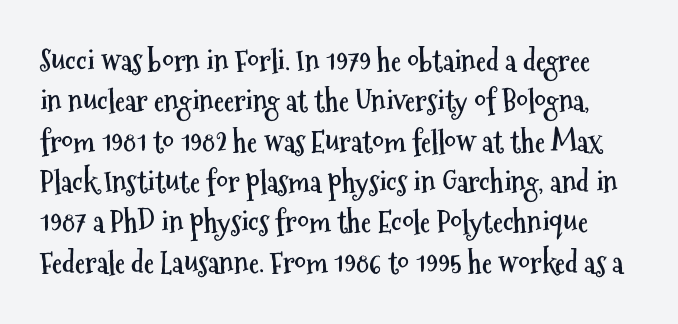
{"serif": "no", "italic": "no", "bold": "yes", "weight": "semibold", "width": "condensed", "stroke_contrast": "medium", "x_height": "medium", "monospaced": "no", "underline": "no", "line_spacing": "normal", "line_spacing_ratio": 1.39, "letter_spacing": "normal", "letter_spacing_em": 0.0, "glyph_px": 29}
